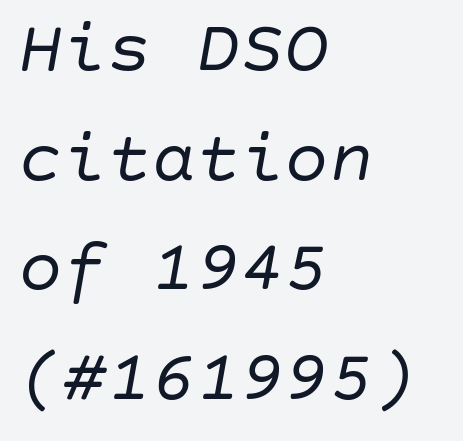
Each word holds together tightly as a unit, with standard inter-letter gaps. Every row of glyphs begins at an identical x-position on the left. A typesetter would mark this as italic. Normally led — the rows are evenly, conventionally spaced. Vertical stems look standard width or narrower in stroke.
